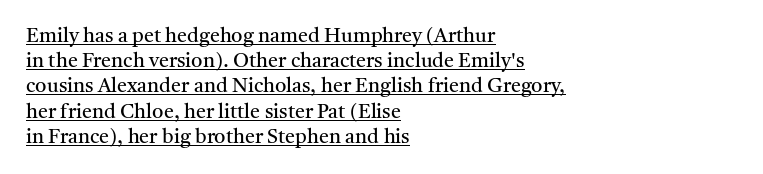
{"italic": "no", "bold": "no", "underline": "yes", "align": "left", "line_spacing": "normal", "line_spacing_ratio": 1.26, "letter_spacing": "normal", "letter_spacing_em": 0.0, "glyph_px": 20}
